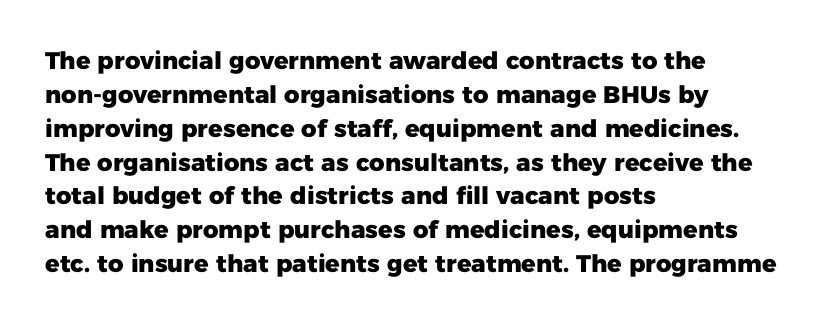
{"italic": "no", "bold": "yes", "underline": "no", "align": "left", "line_spacing": "normal", "line_spacing_ratio": 1.41, "letter_spacing": "normal", "letter_spacing_em": 0.0, "glyph_px": 24}
